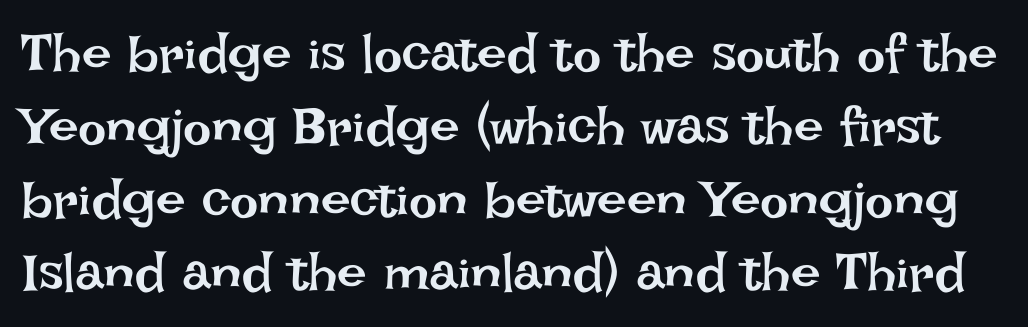
{"italic": "no", "bold": "no", "weight": "regular", "width": "normal", "stroke_contrast": "low", "x_height": "large", "monospaced": "no", "underline": "no", "line_spacing": "normal", "line_spacing_ratio": 1.38, "letter_spacing": "normal", "letter_spacing_em": 0.0, "glyph_px": 53}
